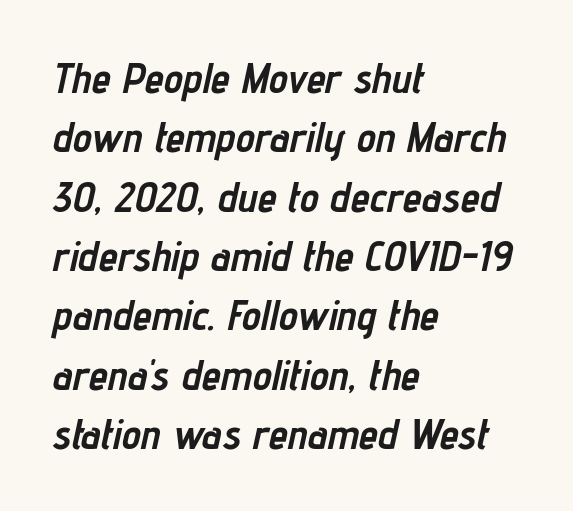
{"italic": "yes", "lean": "right", "slant_degrees": 12, "bold": "yes", "weight": "semibold", "width": "condensed", "stroke_contrast": "low", "x_height": "medium", "monospaced": "no", "underline": "no", "align": "left", "line_spacing": "normal", "line_spacing_ratio": 1.38, "letter_spacing": "normal", "letter_spacing_em": 0.0, "glyph_px": 43}
